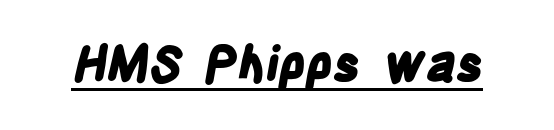
Q: Is the text bold? A: Yes.
Q: Is the typeface a serif or a sans-serif typeface? A: Sans-serif.
Q: Is the text underlined? A: Yes.
Q: Is the spacing between letters normal or unusually wide? A: Normal.
Q: Width (condensed, normal, or wide)? A: Condensed.
Q: Stroke contrast? A: Low.
Q: x-height? A: Large.
Q: Monospaced? A: No.
